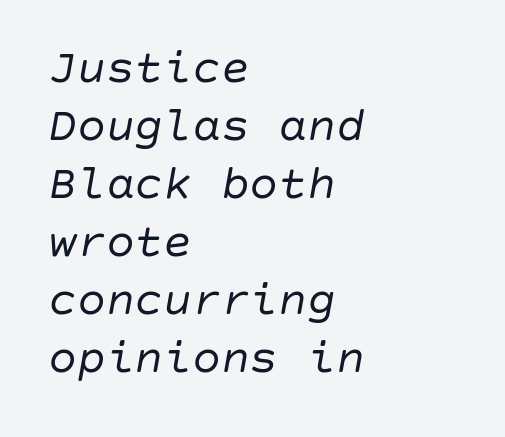
{"italic": "yes", "lean": "right", "slant_degrees": 10, "bold": "no", "weight": "regular", "width": "normal", "stroke_contrast": "low", "x_height": "large", "underline": "no", "align": "left", "line_spacing_ratio": 1.21, "letter_spacing": "normal", "letter_spacing_em": 0.0, "glyph_px": 48}
